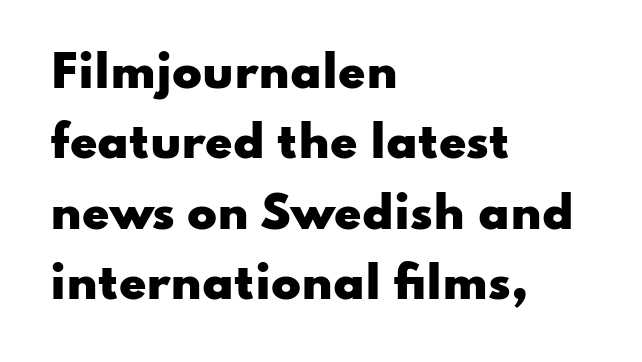
{"serif": "no", "italic": "no", "bold": "yes", "weight": "heavy", "width": "wide", "stroke_contrast": "low", "x_height": "small", "monospaced": "no", "underline": "no", "align": "left", "line_spacing": "normal", "line_spacing_ratio": 1.6, "letter_spacing": "normal", "letter_spacing_em": 0.0, "glyph_px": 44}
